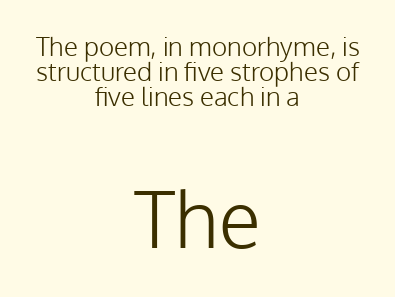
The foot of each line stays bare and open. Examine the stroke ends and you'll find no serifs. How are the letters spaced? Ordinarily, with no added tracking. Summary of weight: not heavy and not bold. Quick note: not italic, upright.
